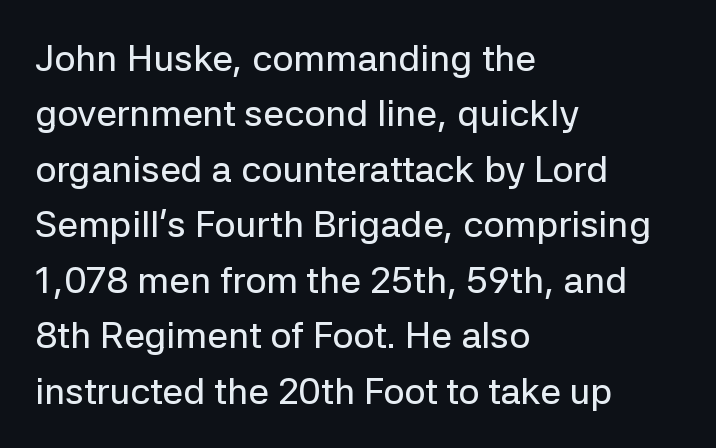
These lines are rendered in a variable-pitch font. A student would call this left alignment; a typographer would say flush left, rag right. Check under the words: just untouched page. The rows are spaced the way most documents space them.
